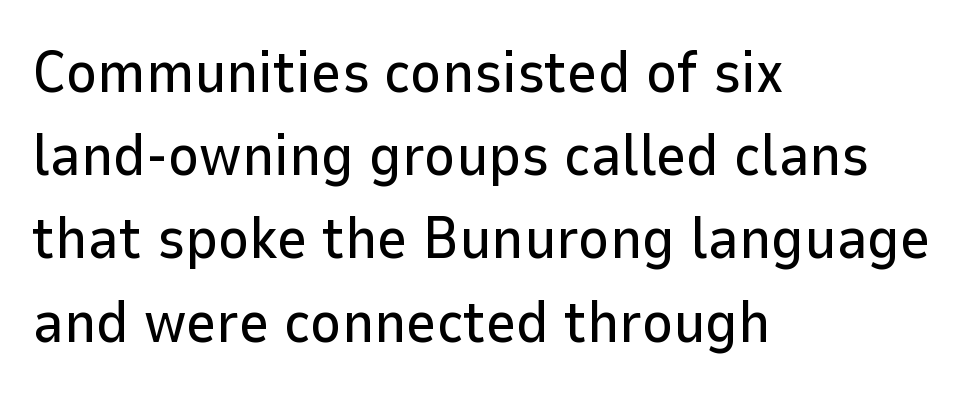
The image shows 59 px sans-serif type, upright; set left-aligned, normal line spacing (1.41x), normal letter spacing, not underlined; low stroke contrast and a medium x-height.
